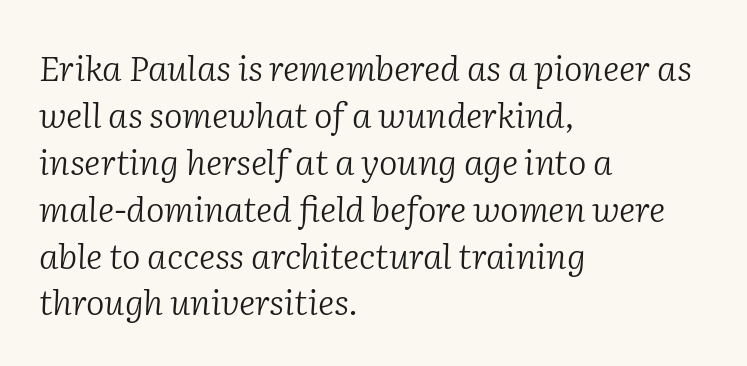
{"serif": "yes", "italic": "yes", "lean": "right", "slant_degrees": 2, "bold": "no", "weight": "light", "width": "normal", "stroke_contrast": "low", "x_height": "medium", "monospaced": "no", "underline": "no", "align": "left", "line_spacing": "normal", "line_spacing_ratio": 1.34, "letter_spacing": "normal", "letter_spacing_em": 0.0, "glyph_px": 35}
